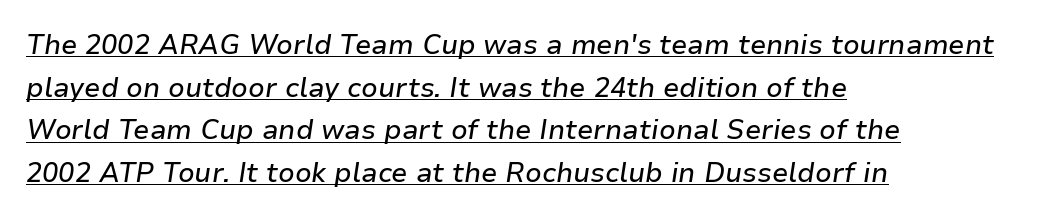
Q: Is the text italic (slanted)? A: Yes, it leans right by about 9 degrees.
Q: Is the text underlined? A: Yes.
Q: How is the paragraph aligned? A: Left-aligned.
Q: Is the spacing between letters normal or unusually wide? A: Normal.
Q: Is the spacing between lines tight, normal or loose? A: Normal.
